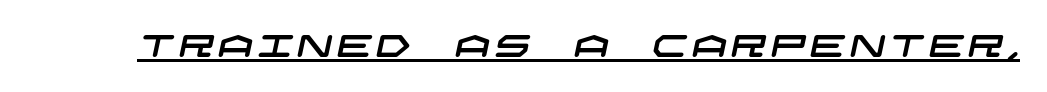
The image shows 31 px wide sans-serif type; set underlined; low stroke contrast and a large x-height.
